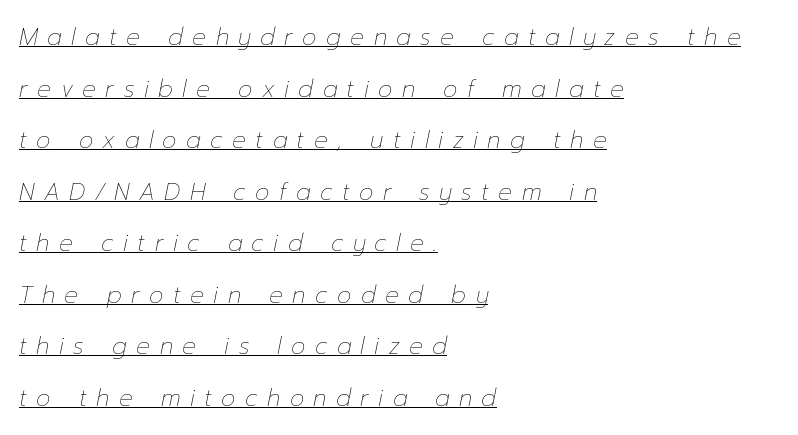
{"italic": "yes", "lean": "right", "slant_degrees": 12, "bold": "no", "underline": "yes", "align": "left", "line_spacing": "loose", "line_spacing_ratio": 2.24, "letter_spacing": "wide", "letter_spacing_em": 0.41, "glyph_px": 23}
